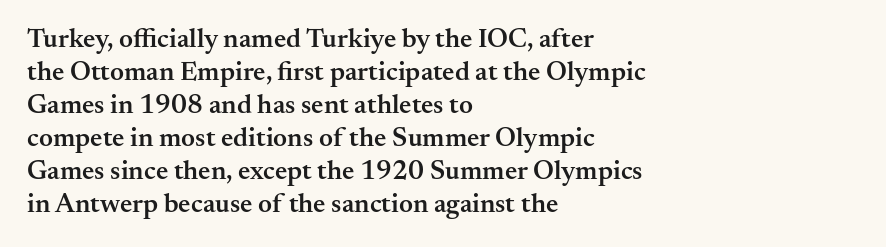
{"italic": "no", "bold": "semi", "underline": "no", "align": "left", "line_spacing_ratio": 1.22, "letter_spacing": "normal", "letter_spacing_em": 0.0, "glyph_px": 27}
